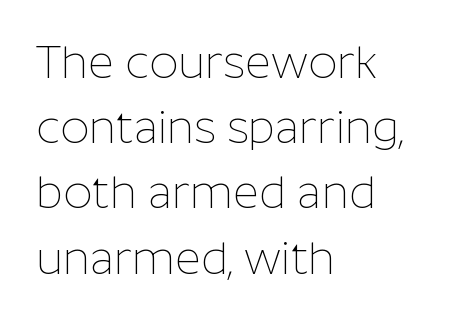
The image shows 45 px thin sans-serif type, upright; set left-aligned, normal line spacing (1.45x), normal letter spacing, not underlined; low stroke contrast and a medium x-height.
